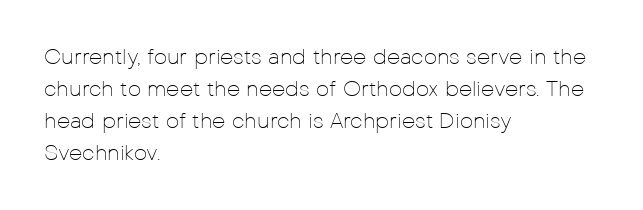
The image shows 21 px text type, upright; set left-aligned, normal line spacing (1.52x), normal letter spacing, not underlined.
